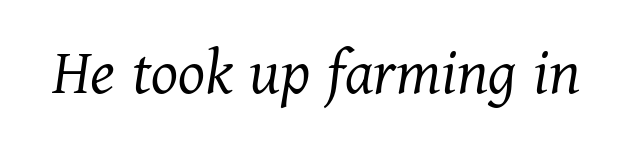
{"serif": "yes", "italic": "yes", "lean": "right", "slant_degrees": 11, "bold": "no", "weight": "light", "width": "normal", "stroke_contrast": "medium", "x_height": "medium", "monospaced": "no", "underline": "no", "letter_spacing": "normal", "letter_spacing_em": 0.0, "glyph_px": 69}
